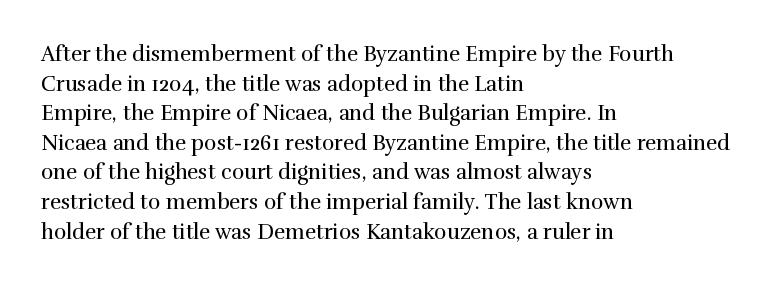
{"italic": "no", "bold": "no", "underline": "no", "align": "left", "line_spacing": "normal", "line_spacing_ratio": 1.41, "letter_spacing": "normal", "letter_spacing_em": 0.0, "glyph_px": 21}
